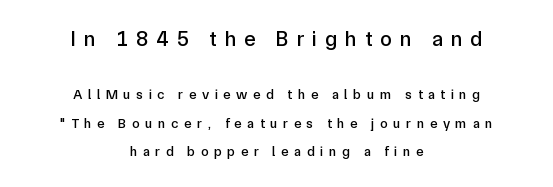
The image shows 21 px text type, upright; set centered, loose line spacing (2.05x), unusually wide letter spacing (+0.39 em), not underlined; the first (top) block is 1.5x larger.
